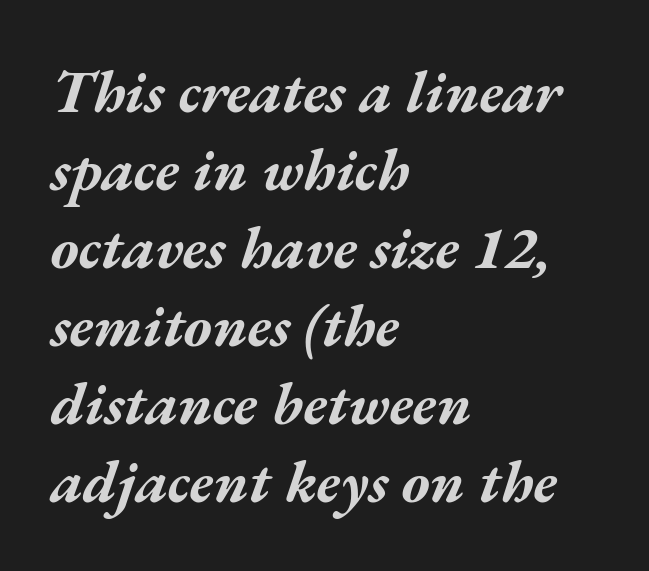
Standard letterfit; no display-style spreading of the glyphs. Every character sits at an angle, as italics do. The font is running at its bold setting. Leftover space on each line is placed entirely after the last word. The rendering uses natural spacing where letterforms have individual widths.
